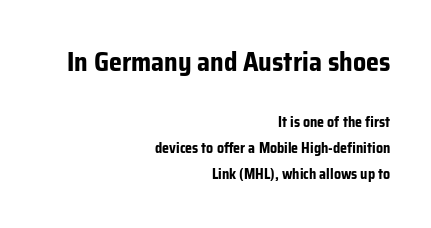
Descenders are the only things crossing below the line. Layout note: lines flush right. Quick note: not italic, upright. The face used here appears at its bigger size in the upper chunk. Each glyph is drawn with heavy, bold strokes. Compared with typical body copy, the letter spacing here is the same.
